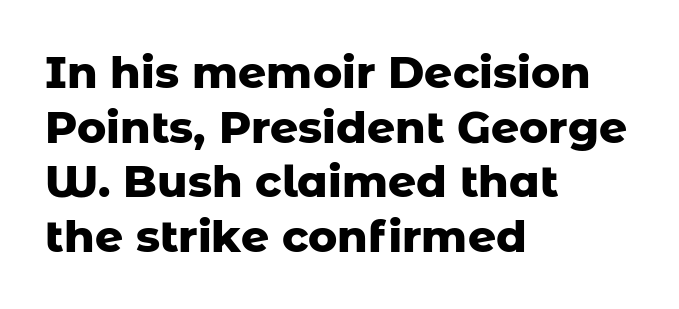
Q: Is the text bold? A: Yes.
Q: Is the text italic (slanted)? A: No, it is upright.
Q: Is the typeface a serif or a sans-serif typeface? A: Sans-serif.
Q: Is the text underlined? A: No.
Q: How is the paragraph aligned? A: Left-aligned.
Q: Is the spacing between letters normal or unusually wide? A: Normal.
Q: Width (condensed, normal, or wide)? A: Normal.
Q: Stroke contrast? A: Low.
Q: x-height? A: Medium.
Q: Monospaced? A: No.
